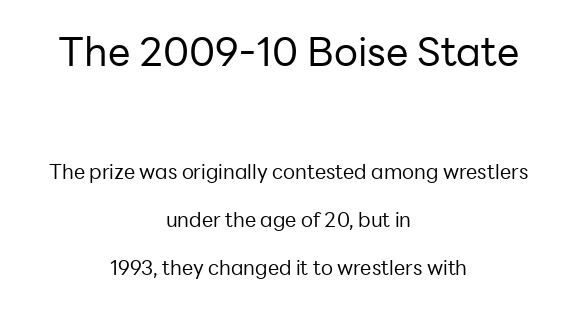
{"serif": "no", "italic": "no", "bold": "no", "weight": "regular", "width": "normal", "stroke_contrast": "low", "x_height": "medium", "monospaced": "no", "underline": "no", "align": "center", "line_spacing": "loose", "line_spacing_ratio": 2.4, "letter_spacing": "normal", "letter_spacing_em": 0.0, "larger_block": "first", "size_ratio": 2.0, "glyph_px": 40}
